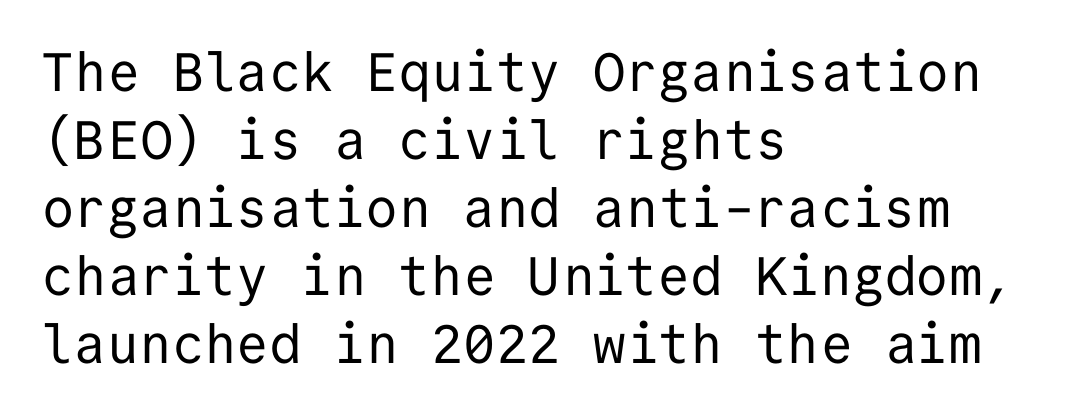
Monospaced: the letters line up in strict vertical columns. These lines are composed in type without serifs. What stands out about the letter spacing? Nothing — it is the standard amount. The foot of each line stays bare and open. Leading: standard. Characters remain perfectly vertical along every line.
